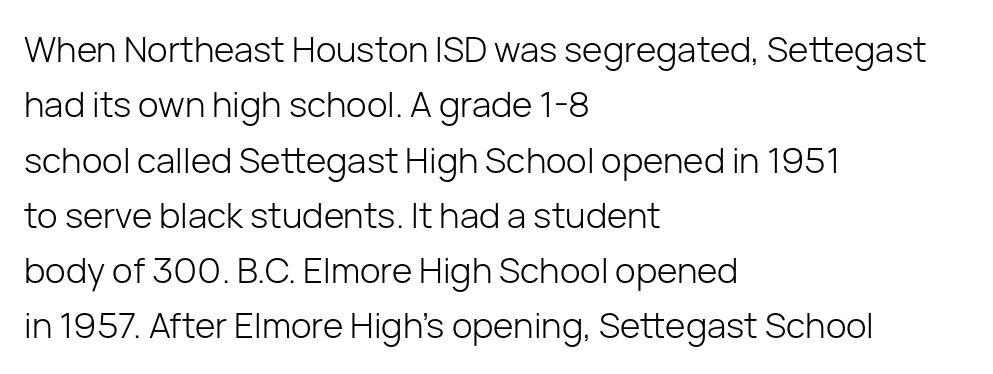
Q: Is the text bold? A: No.
Q: Is the text italic (slanted)? A: No, it is upright.
Q: Is the typeface a serif or a sans-serif typeface? A: Sans-serif.
Q: Is the text underlined? A: No.
Q: How is the paragraph aligned? A: Left-aligned.
Q: Is the spacing between letters normal or unusually wide? A: Normal.
Q: Is the spacing between lines tight, normal or loose? A: Normal.
Q: Width (condensed, normal, or wide)? A: Normal.
Q: Stroke contrast? A: Low.
Q: x-height? A: Medium.
Q: Monospaced? A: No.
